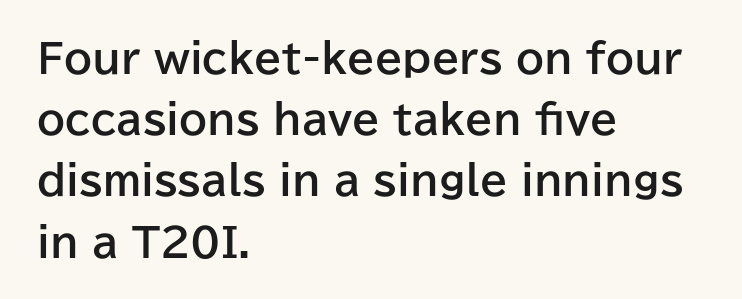
Character widths vary here, with narrow letters taking less room than wide ones. A normal amount of white space separates one row of letters from the next. Letter spacing: default. The glyphs in this specimen are sans serif. The space beneath each line is pristine and unruled. A student would call this left alignment; a typographer would say flush left, rag right.
